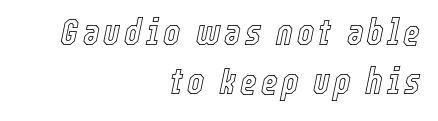
Q: Is the text italic (slanted)? A: Yes, it leans right by about 12 degrees.
Q: Is the text underlined? A: No.
Q: How is the paragraph aligned? A: Right-aligned.
Q: Is the spacing between lines tight, normal or loose? A: Normal.
Q: Width (condensed, normal, or wide)? A: Condensed.
Q: x-height? A: Medium.
Q: Monospaced? A: No.
